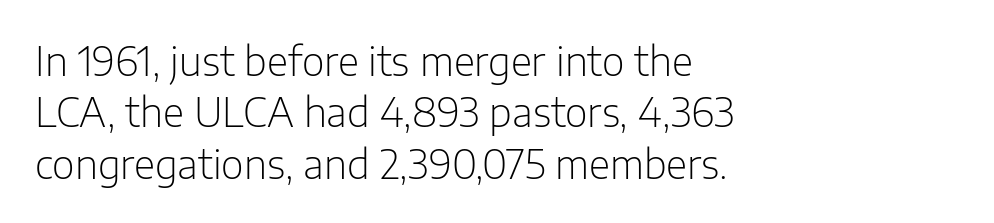
{"serif": "no", "italic": "no", "bold": "no", "weight": "light", "width": "normal", "stroke_contrast": "low", "x_height": "medium", "monospaced": "no", "underline": "no", "align": "left", "line_spacing": "normal", "line_spacing_ratio": 1.32, "letter_spacing": "normal", "letter_spacing_em": 0.0, "glyph_px": 39}
